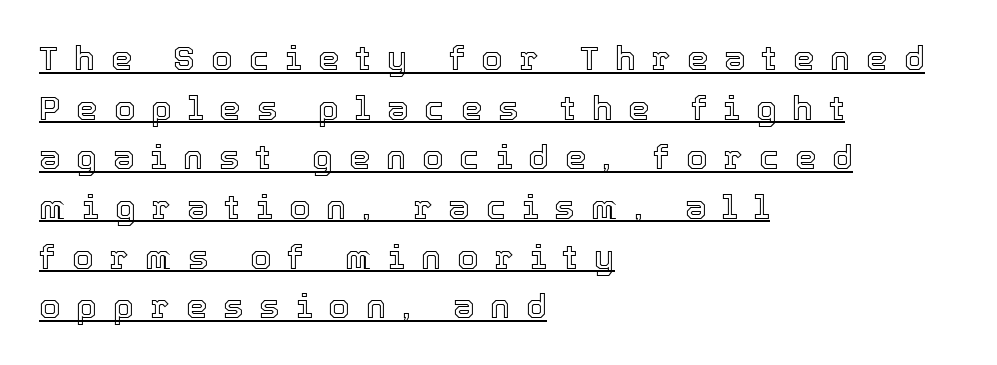
The image shows 34 px text type, upright; set left-aligned, normal line spacing (1.46x), unusually wide letter spacing (+0.47 em), underlined; a medium x-height.
